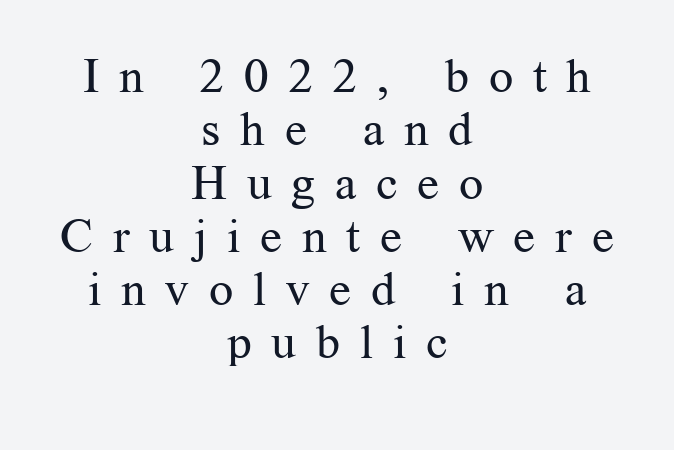
Q: Is the text bold? A: No.
Q: Is the text italic (slanted)? A: No, it is upright.
Q: Is the typeface a serif or a sans-serif typeface? A: Serif.
Q: Is the text underlined? A: No.
Q: How is the paragraph aligned? A: Centered.
Q: Is the spacing between letters normal or unusually wide? A: Unusually wide.
Q: Is the spacing between lines tight, normal or loose? A: Tight.
Q: Width (condensed, normal, or wide)? A: Normal.
Q: Stroke contrast? A: Medium.
Q: x-height? A: Medium.
Q: Monospaced? A: No.
